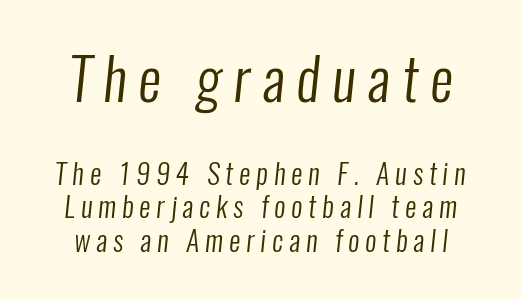
{"serif": "no", "bold": "no", "weight": "regular", "width": "condensed", "stroke_contrast": "low", "x_height": "medium", "monospaced": "no", "underline": "no", "line_spacing_ratio": 1.21, "letter_spacing": "wide", "letter_spacing_em": 0.21, "larger_block": "first", "size_ratio": 2.04, "glyph_px": 57}
